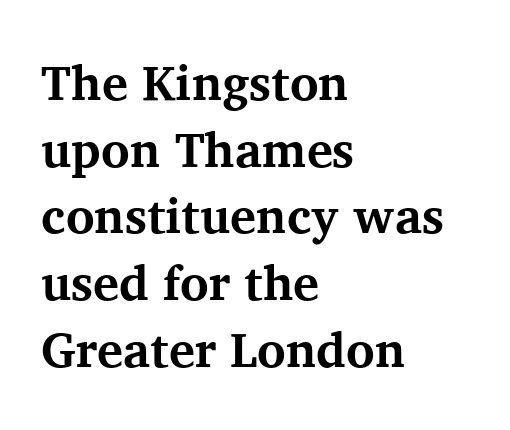
The image shows 49 px bold serif type, upright; set left-aligned, normal line spacing (1.36x), normal letter spacing, not underlined; medium stroke contrast and a medium x-height.
